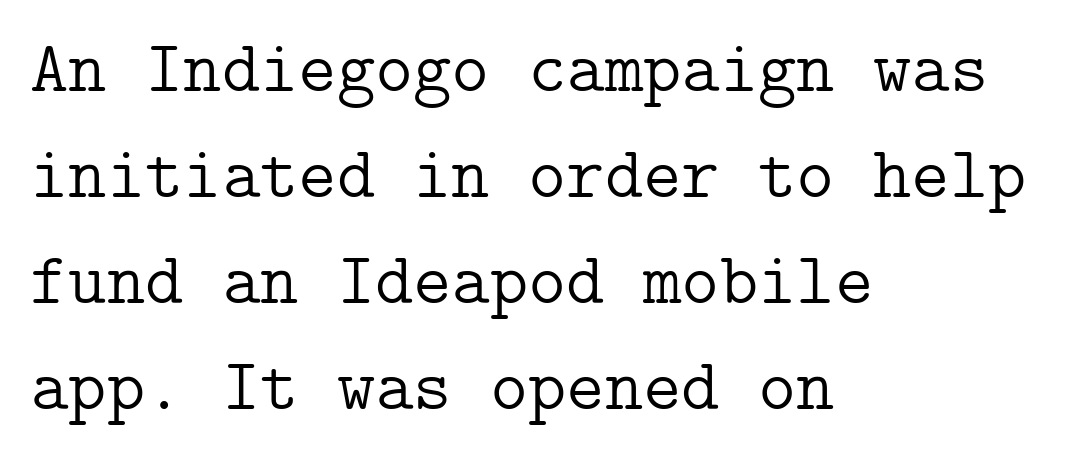
{"serif": "yes", "italic": "no", "bold": "no", "weight": "light", "width": "normal", "stroke_contrast": "low", "x_height": "medium", "underline": "no", "align": "left", "line_spacing": "normal", "line_spacing_ratio": 1.45, "letter_spacing": "normal", "letter_spacing_em": 0.0, "glyph_px": 73}
